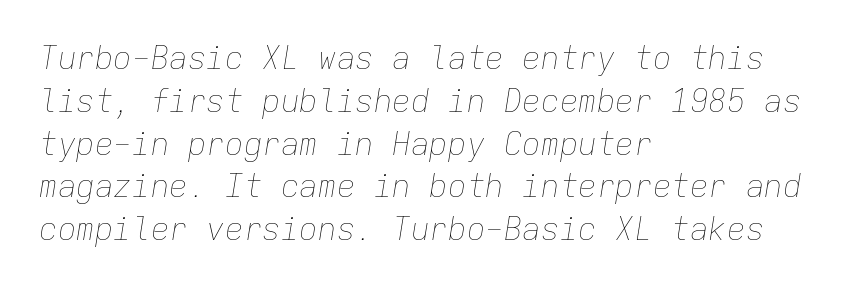
{"italic": "yes", "lean": "right", "slant_degrees": 9, "bold": "no", "weight": "thin", "width": "normal", "stroke_contrast": "low", "x_height": "medium", "monospaced": "yes", "underline": "no", "align": "left", "line_spacing": "normal", "line_spacing_ratio": 1.38, "letter_spacing": "normal", "letter_spacing_em": 0.0, "glyph_px": 31}
